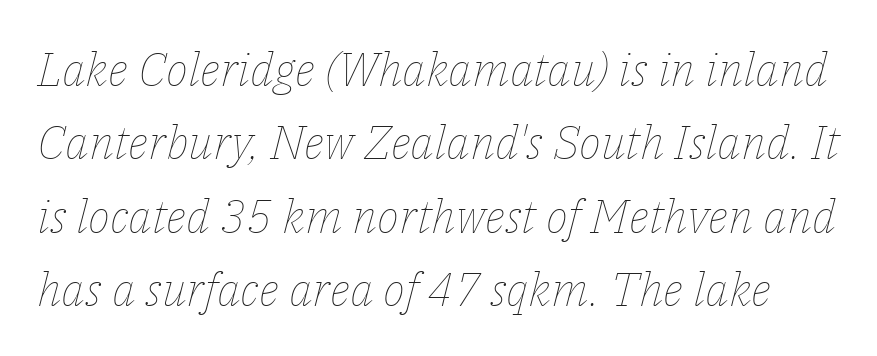
{"italic": "yes", "lean": "right", "slant_degrees": 14, "bold": "no", "weight": "thin", "width": "normal", "stroke_contrast": "low", "x_height": "medium", "monospaced": "no", "underline": "no", "line_spacing": "normal", "line_spacing_ratio": 1.56, "letter_spacing": "normal", "letter_spacing_em": 0.0, "glyph_px": 47}
